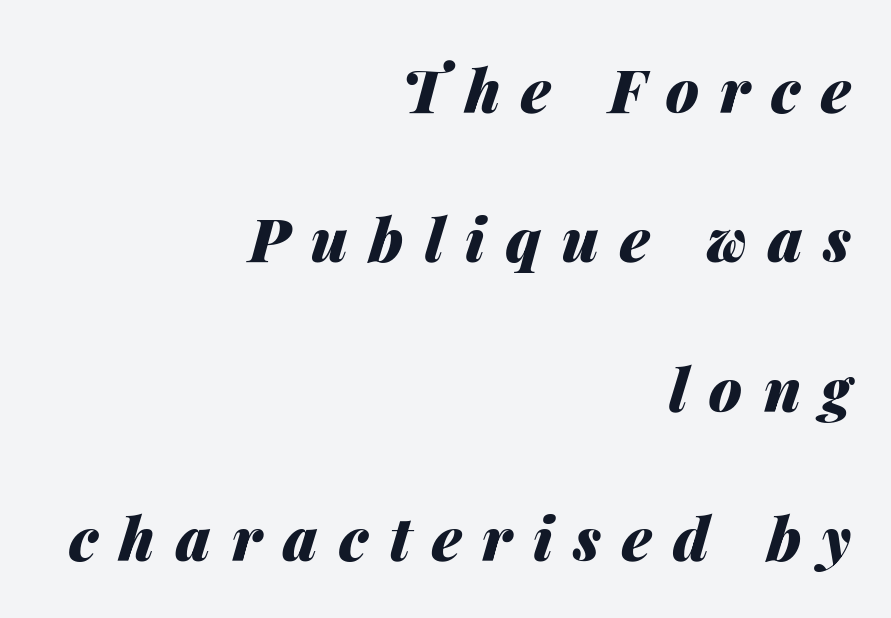
The foot of each line stays bare and open. Set as a true bold cut, around the 700 mark. Tall strokes in this sample are angled rather than plumb. Tracking value appears strongly positive — letters spread wide.
